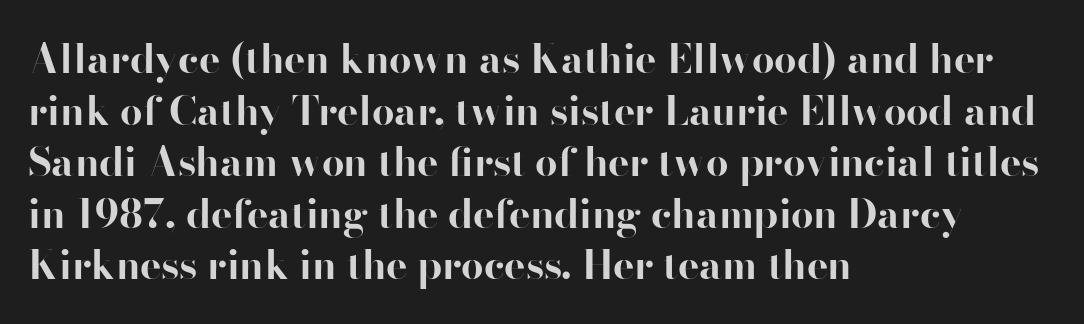
The image shows 40 px bold sans-serif type, upright; set left-aligned, normal line spacing (1.29x), normal letter spacing, not underlined; high stroke contrast and a small x-height.
